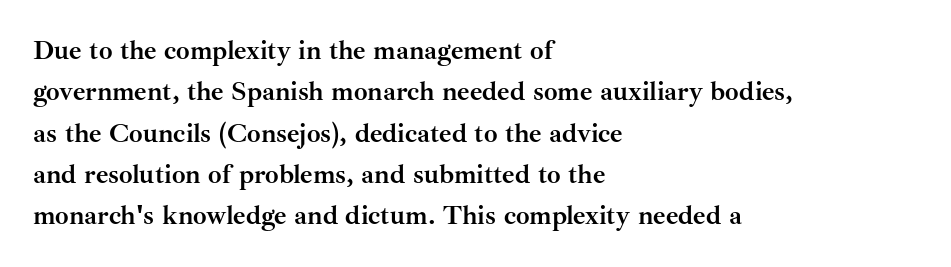
The image shows 27 px bold type, upright; set left-aligned, normal line spacing (1.53x), normal letter spacing, not underlined.
